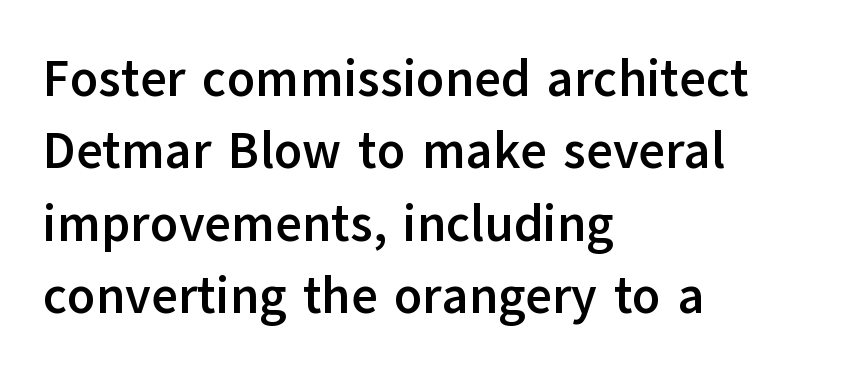
The typesetting leans heavy: a genuine bold. Letter spacing: default. Unmarked baselines from the first word to the last. Compared with typical paragraphs, the rows here are spaced about the same.
